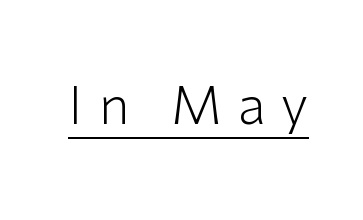
{"serif": "no", "italic": "no", "bold": "no", "weight": "light", "width": "normal", "stroke_contrast": "low", "x_height": "medium", "monospaced": "no", "underline": "yes", "letter_spacing": "wide", "letter_spacing_em": 0.3, "glyph_px": 52}
